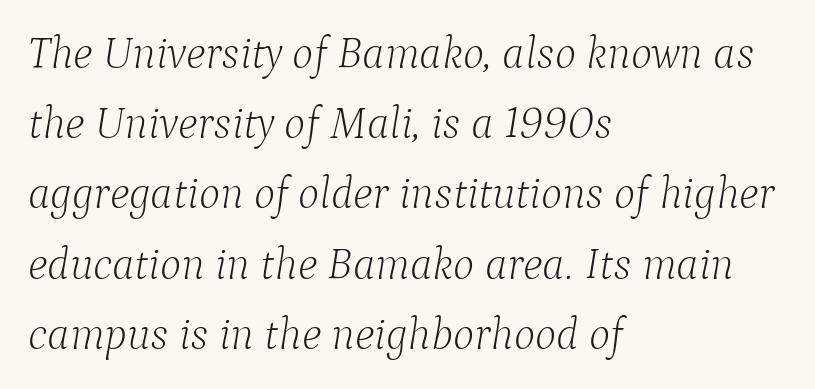
Q: Is the text bold? A: No.
Q: Is the text italic (slanted)? A: Yes, it leans right by about 9 degrees.
Q: Is the typeface a serif or a sans-serif typeface? A: Serif.
Q: Is the text underlined? A: No.
Q: How is the paragraph aligned? A: Left-aligned.
Q: Is the spacing between letters normal or unusually wide? A: Normal.
Q: Is the spacing between lines tight, normal or loose? A: Normal.
Q: Width (condensed, normal, or wide)? A: Normal.
Q: Stroke contrast? A: Low.
Q: x-height? A: Medium.
Q: Monospaced? A: No.
